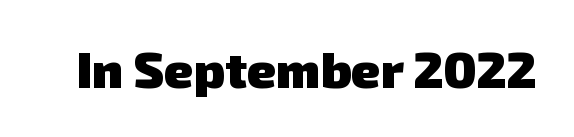
{"serif": "no", "bold": "yes", "weight": "heavy", "width": "normal", "stroke_contrast": "low", "x_height": "medium", "monospaced": "no", "underline": "no", "letter_spacing": "normal", "letter_spacing_em": 0.0, "glyph_px": 50}
